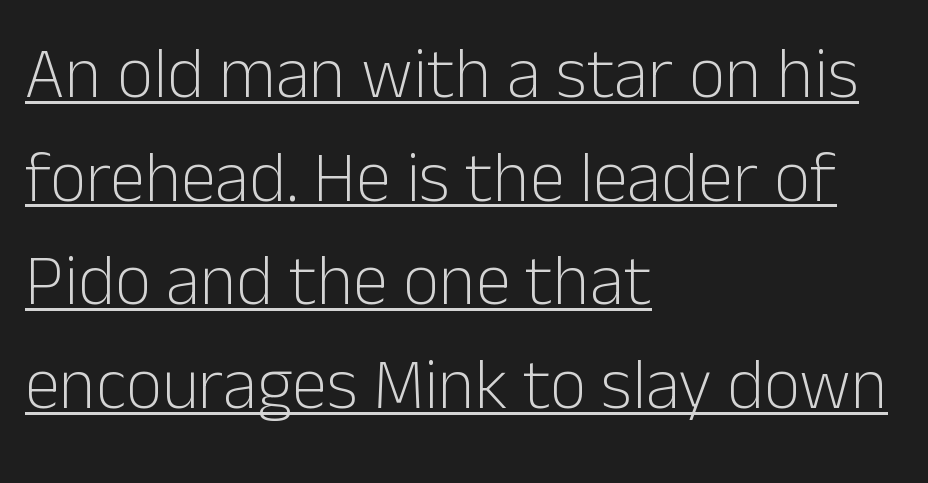
Q: Is the text bold? A: No.
Q: Is the text italic (slanted)? A: No, it is upright.
Q: Is the typeface a serif or a sans-serif typeface? A: Sans-serif.
Q: Is the text underlined? A: Yes.
Q: How is the paragraph aligned? A: Left-aligned.
Q: Is the spacing between letters normal or unusually wide? A: Normal.
Q: Is the spacing between lines tight, normal or loose? A: Normal.
Q: Width (condensed, normal, or wide)? A: Normal.
Q: Stroke contrast? A: Low.
Q: x-height? A: Medium.
Q: Monospaced? A: No.
